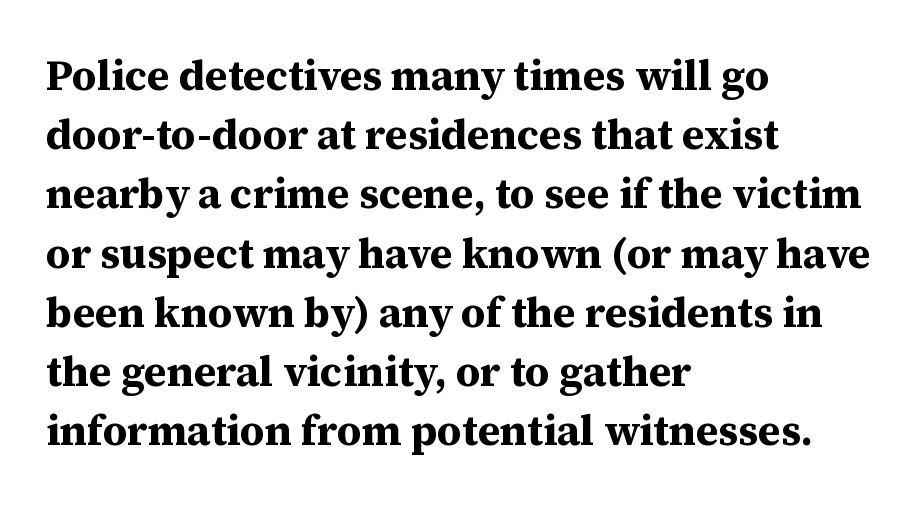
Each glyph is drawn with heavy, bold strokes. Any mark beneath the type? The region is blank. If you drew a ruler down the left edge, every line would touch it. This is the regular roman posture of the typeface.
